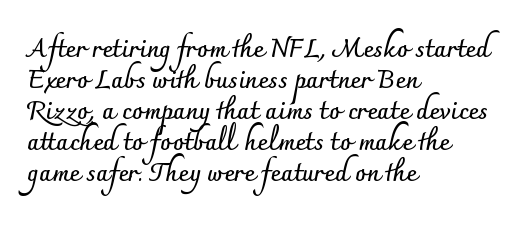
The image shows 25 px bold type; set left-aligned, line spacing 1.24x, normal letter spacing, not underlined.
